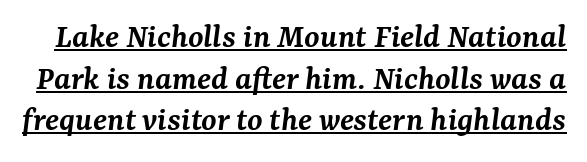
Q: Is the text bold? A: Semi-bold.
Q: Is the text italic (slanted)? A: Yes, it leans right by about 7 degrees.
Q: Is the typeface a serif or a sans-serif typeface? A: Serif.
Q: Is the text underlined? A: Yes.
Q: Is the spacing between letters normal or unusually wide? A: Normal.
Q: Width (condensed, normal, or wide)? A: Normal.
Q: Stroke contrast? A: Medium.
Q: x-height? A: Medium.
Q: Monospaced? A: No.
